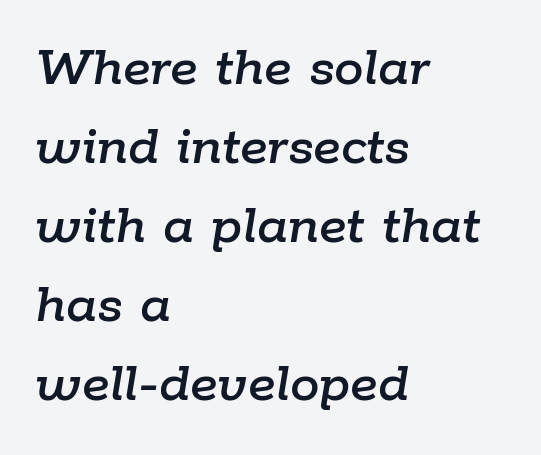
The image shows 59 px text type, italic (leaning right); set left-aligned, normal line spacing (1.34x), normal letter spacing, not underlined; low stroke contrast and a medium x-height.
